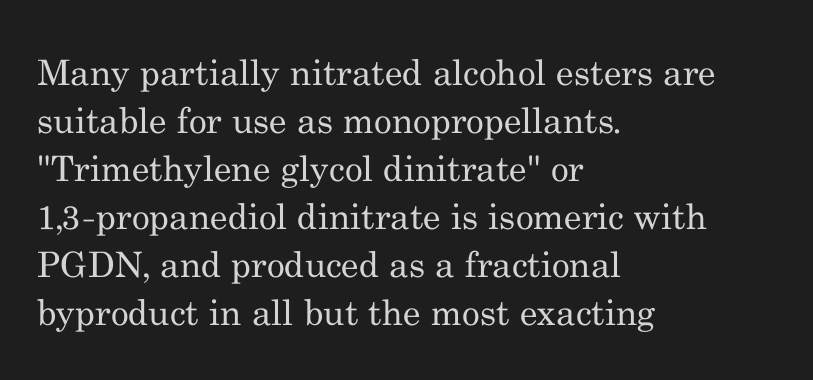
The image shows 35 px regular-weight serif type, upright; set left-aligned, normal line spacing (1.37x), normal letter spacing, not underlined; medium stroke contrast and a small x-height.
